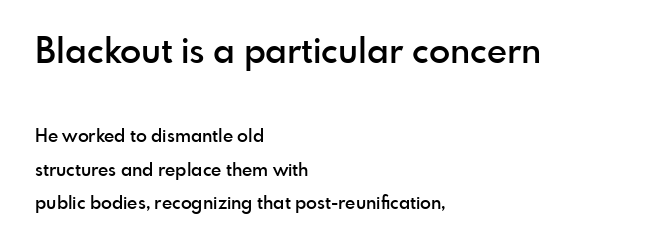
{"serif": "no", "italic": "no", "bold": "semi", "weight": "semibold", "width": "normal", "x_height": "small", "monospaced": "no", "underline": "no", "align": "left", "line_spacing_ratio": 1.84, "letter_spacing": "normal", "letter_spacing_em": 0.0, "larger_block": "first", "size_ratio": 1.94, "glyph_px": 35}
